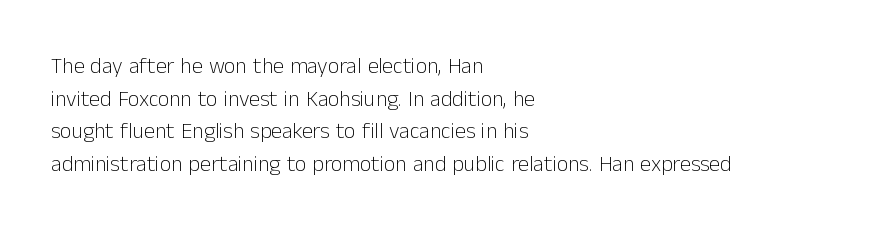
Rows of type keep a routine distance in the vertical direction. The space beneath each line is pristine and unruled. Which margin do the lines hug? The left one — the right edge is uneven. The letterforms sit shoulder to shoulder at normal distance.
